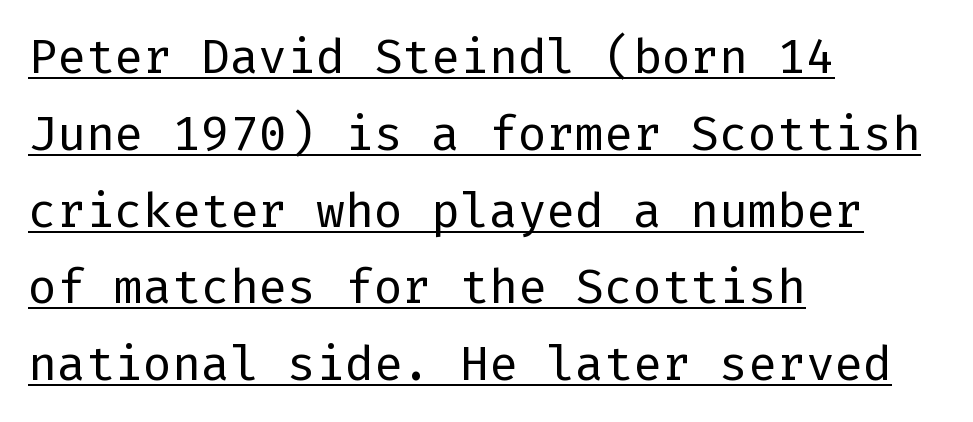
{"serif": "no", "italic": "no", "bold": "no", "weight": "regular", "width": "normal", "stroke_contrast": "low", "x_height": "medium", "underline": "yes", "align": "left", "line_spacing": "normal", "line_spacing_ratio": 1.6, "letter_spacing": "normal", "letter_spacing_em": 0.0, "glyph_px": 48}
